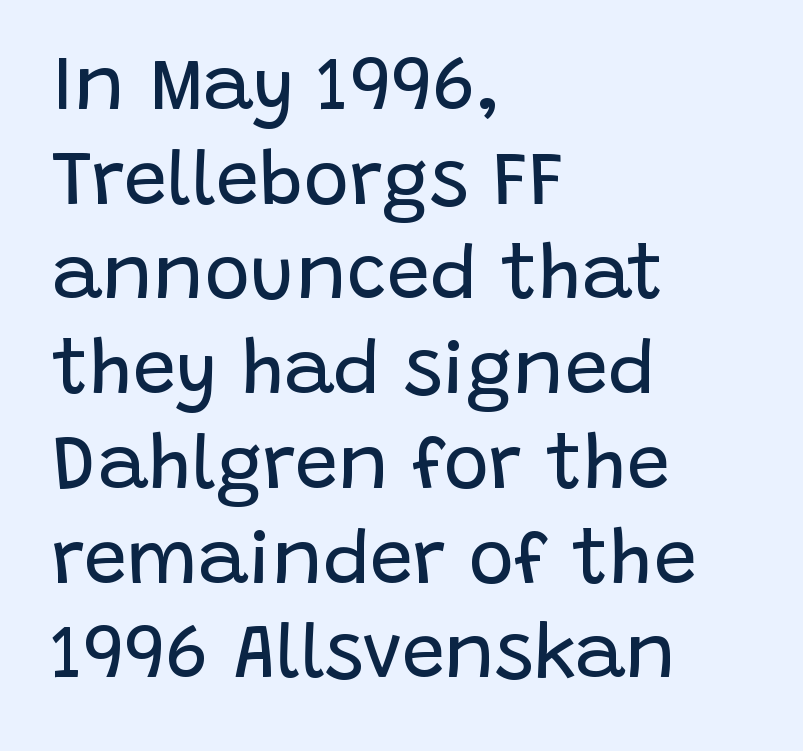
The image shows 77 px regular-weight sans-serif type, upright; set left-aligned, line spacing 1.23x, normal letter spacing, not underlined; low stroke contrast and a large x-height.
